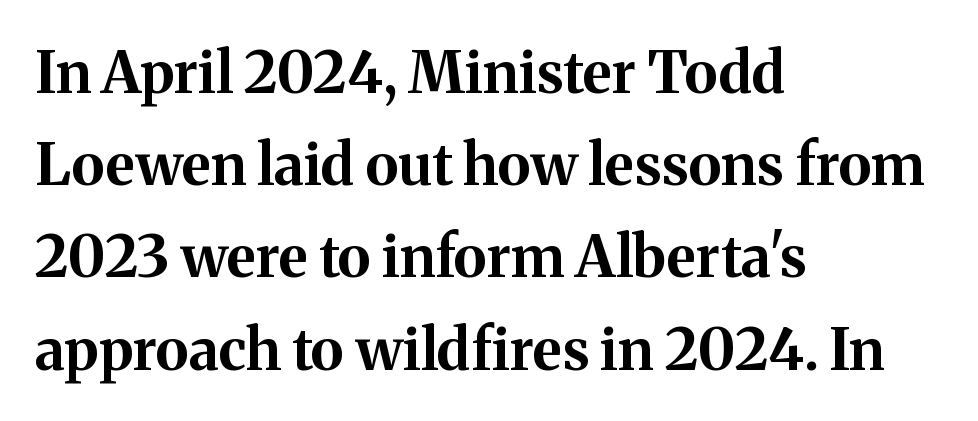
Q: Is the text bold? A: Yes.
Q: Is the text italic (slanted)? A: No, it is upright.
Q: Is the typeface a serif or a sans-serif typeface? A: Serif.
Q: Is the text underlined? A: No.
Q: How is the paragraph aligned? A: Left-aligned.
Q: Is the spacing between letters normal or unusually wide? A: Normal.
Q: Is the spacing between lines tight, normal or loose? A: Normal.
Q: Width (condensed, normal, or wide)? A: Normal.
Q: Stroke contrast? A: Medium.
Q: x-height? A: Medium.
Q: Monospaced? A: No.
